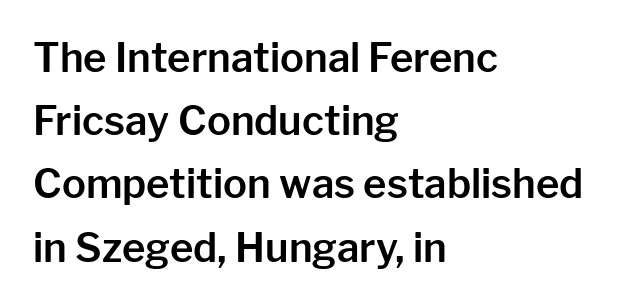
Vertically, the passage feels balanced, rows spaced as you'd expect. Ordinary non-slanted type is in use. Nobody drew a line under any word here. The rendering keeps characters at their native spacing. Line beginnings align vertically; line endings do not.
